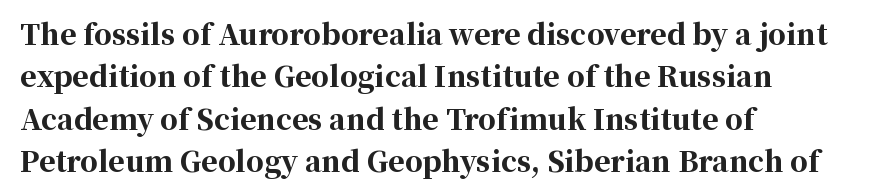
Q: Is the text bold? A: Yes.
Q: Is the text italic (slanted)? A: No, it is upright.
Q: Is the typeface a serif or a sans-serif typeface? A: Serif.
Q: Is the text underlined? A: No.
Q: How is the paragraph aligned? A: Left-aligned.
Q: Is the spacing between letters normal or unusually wide? A: Normal.
Q: Is the spacing between lines tight, normal or loose? A: Normal.
Q: Width (condensed, normal, or wide)? A: Normal.
Q: Stroke contrast? A: High.
Q: x-height? A: Medium.
Q: Monospaced? A: No.
